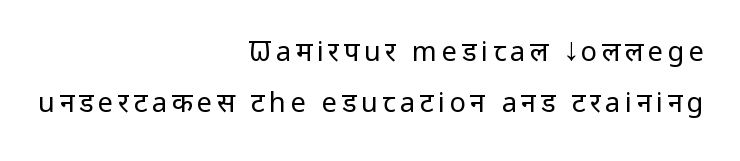
The image shows 27 px text type, upright; set right-aligned, loose line spacing (1.9x), not underlined.
